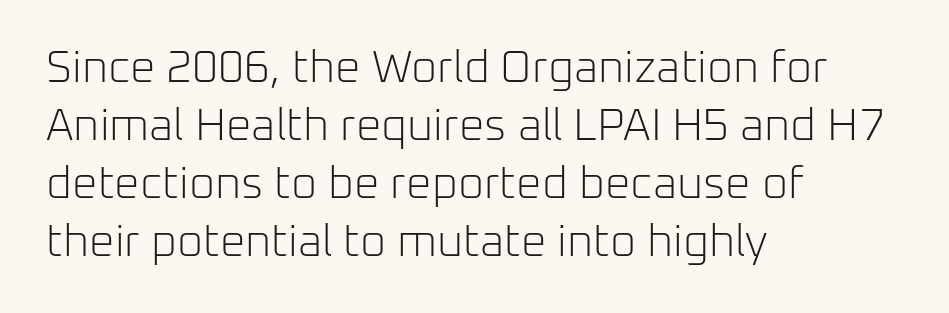
Upright lettering throughout. The face used here is a sans, in the tradition of grotesques and geometrics. A classic flush-left, rag-right setting is used for this passage. Heft: none added — not bold. The foot of each line stays bare and open. Character widths vary here, with narrow letters taking less room than wide ones.
